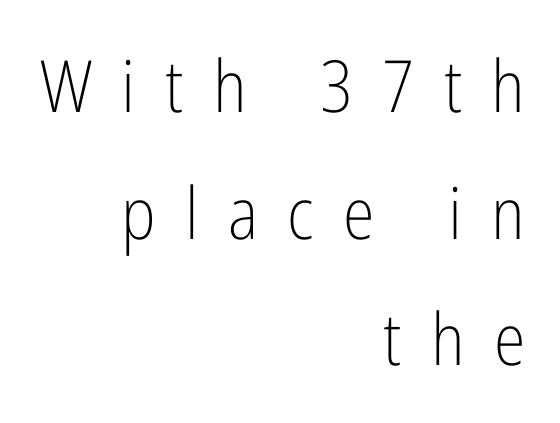
Q: Is the text bold? A: No.
Q: Is the text italic (slanted)? A: No, it is upright.
Q: Is the typeface a serif or a sans-serif typeface? A: Sans-serif.
Q: Is the text underlined? A: No.
Q: How is the paragraph aligned? A: Right-aligned.
Q: Is the spacing between letters normal or unusually wide? A: Unusually wide.
Q: Width (condensed, normal, or wide)? A: Condensed.
Q: Stroke contrast? A: Low.
Q: x-height? A: Medium.
Q: Monospaced? A: No.
